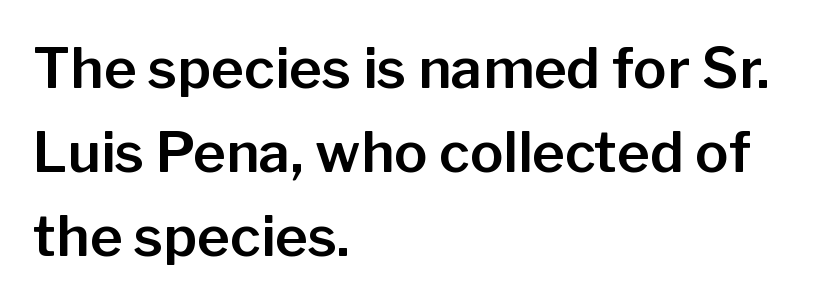
The image shows 56 px sans-serif type, upright; set left-aligned, normal line spacing (1.5x), normal letter spacing, not underlined; low stroke contrast and a medium x-height.
